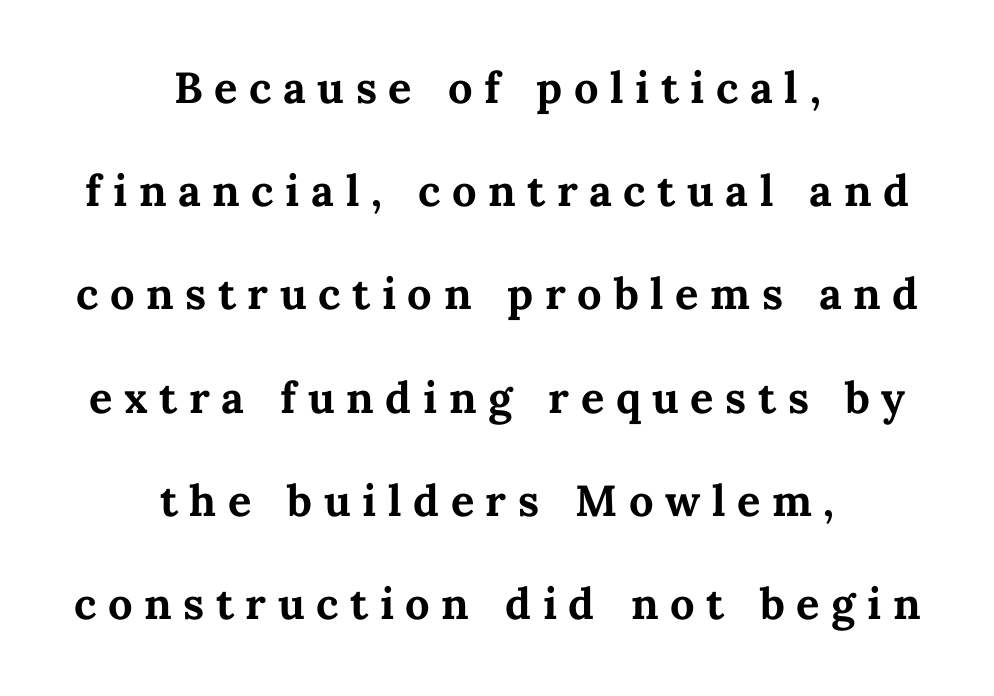
{"italic": "no", "bold": "yes", "weight": "semibold", "width": "normal", "stroke_contrast": "medium", "x_height": "medium", "monospaced": "no", "underline": "no", "align": "center", "line_spacing_ratio": 1.78, "letter_spacing": "wide", "letter_spacing_em": 0.2, "glyph_px": 58}
